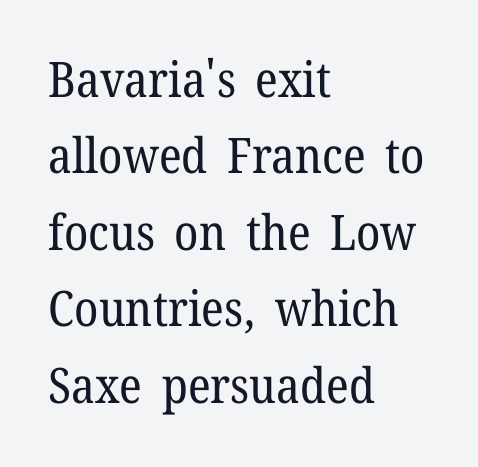
The image shows 49 px regular-weight serif type, upright; set left-aligned, normal line spacing (1.56x), normal letter spacing, not underlined; low stroke contrast and a medium x-height.
